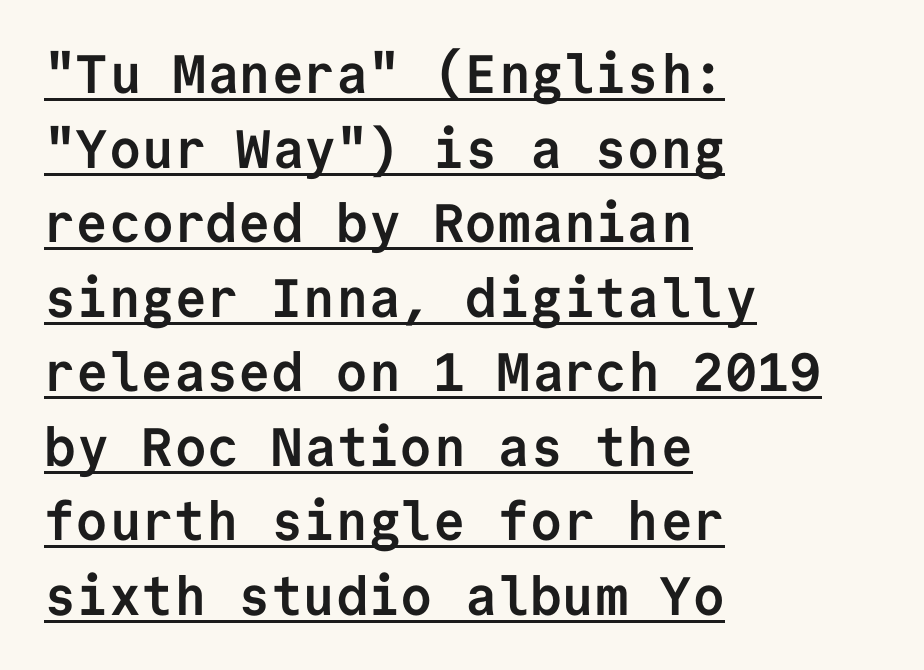
The image shows 54 px semibold sans-serif type, upright, monospaced; set left-aligned, normal line spacing (1.38x), normal letter spacing, underlined; low stroke contrast and a medium x-height.
